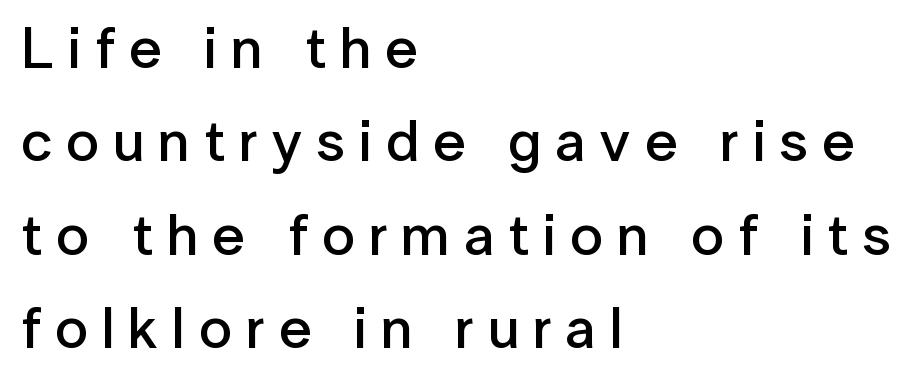
Q: Is the text bold? A: Semi-bold.
Q: Is the text italic (slanted)? A: No, it is upright.
Q: Is the typeface a serif or a sans-serif typeface? A: Sans-serif.
Q: Is the text underlined? A: No.
Q: How is the paragraph aligned? A: Left-aligned.
Q: Is the spacing between letters normal or unusually wide? A: Unusually wide.
Q: Is the spacing between lines tight, normal or loose? A: Normal.
Q: Width (condensed, normal, or wide)? A: Normal.
Q: Stroke contrast? A: Low.
Q: x-height? A: Medium.
Q: Monospaced? A: No.
